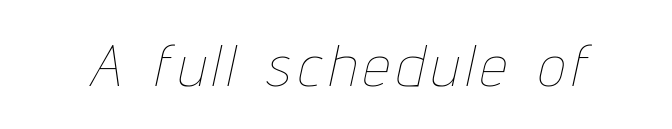
{"italic": "yes", "lean": "right", "slant_degrees": 12, "bold": "no", "weight": "thin", "width": "condensed", "stroke_contrast": "low", "x_height": "medium", "monospaced": "no", "underline": "no", "glyph_px": 59}
